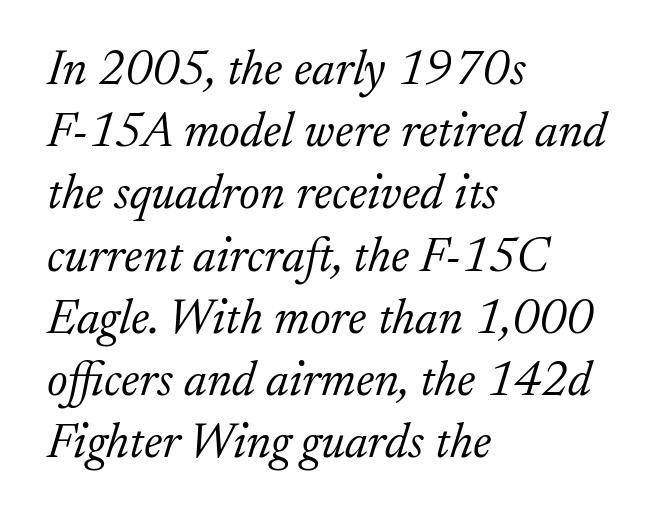
{"serif": "yes", "italic": "yes", "lean": "right", "slant_degrees": 17, "bold": "no", "weight": "light", "width": "normal", "stroke_contrast": "low", "x_height": "small", "monospaced": "no", "underline": "no", "align": "left", "line_spacing": "normal", "line_spacing_ratio": 1.27, "letter_spacing": "normal", "letter_spacing_em": 0.0, "glyph_px": 49}
